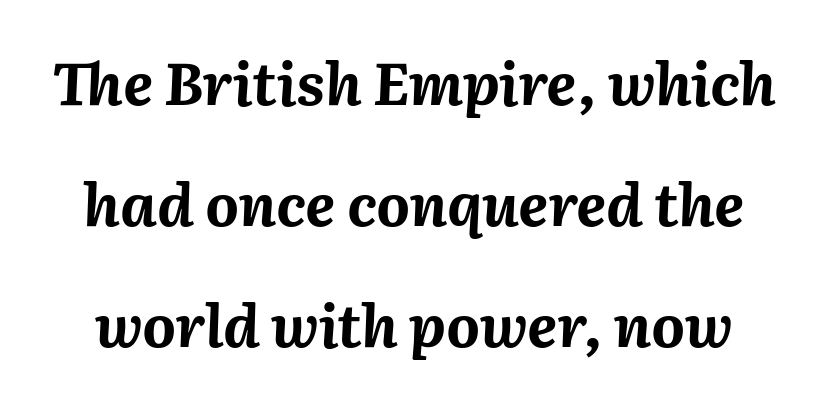
{"italic": "yes", "lean": "right", "slant_degrees": 2, "bold": "yes", "weight": "bold", "width": "normal", "stroke_contrast": "medium", "x_height": "medium", "monospaced": "no", "underline": "no", "line_spacing": "loose", "line_spacing_ratio": 2.09, "letter_spacing": "normal", "letter_spacing_em": 0.0, "glyph_px": 58}
